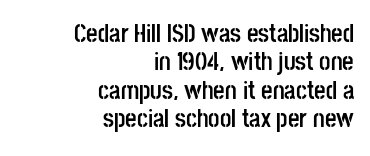
Q: Is the text bold? A: Yes.
Q: Is the text italic (slanted)? A: No, it is upright.
Q: Is the text underlined? A: No.
Q: How is the paragraph aligned? A: Right-aligned.
Q: Is the spacing between letters normal or unusually wide? A: Normal.
Q: Is the spacing between lines tight, normal or loose? A: Tight.
